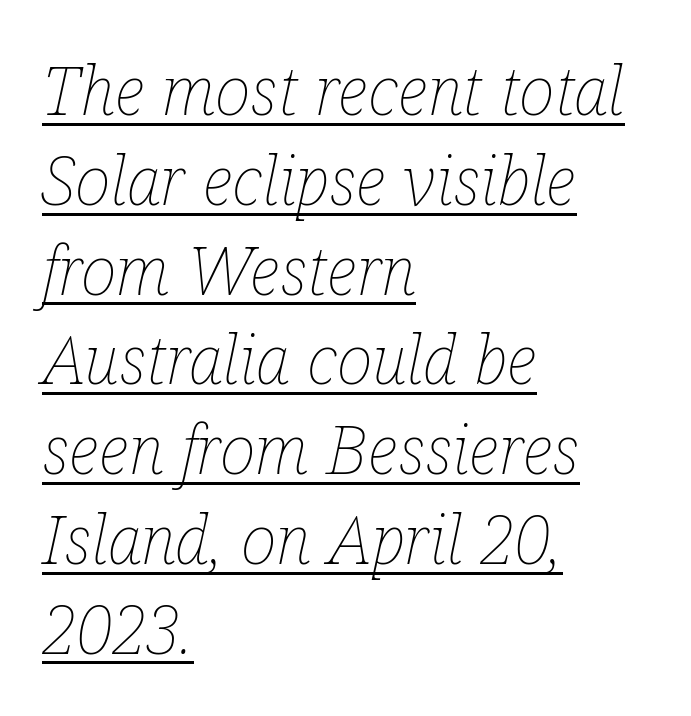
Each new line begins a customary step beneath the previous one. In terms of letterspacing, this is plain default setting. No heavy texture on the line: the type isn't bold. Line beginnings align vertically; line endings do not. Compared with undecorated copy, this sample adds a rule below the words. These lines were composed using italics.
